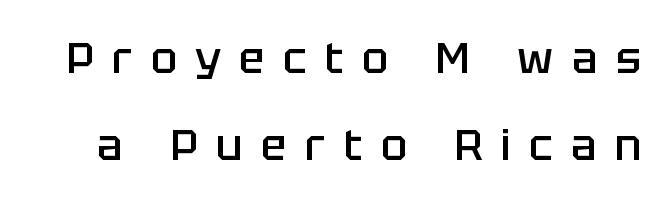
{"serif": "no", "italic": "no", "bold": "semi", "weight": "semibold", "width": "normal", "stroke_contrast": "low", "x_height": "large", "monospaced": "no", "underline": "no", "line_spacing": "loose", "line_spacing_ratio": 2.02, "letter_spacing": "wide", "letter_spacing_em": 0.43, "glyph_px": 43}
